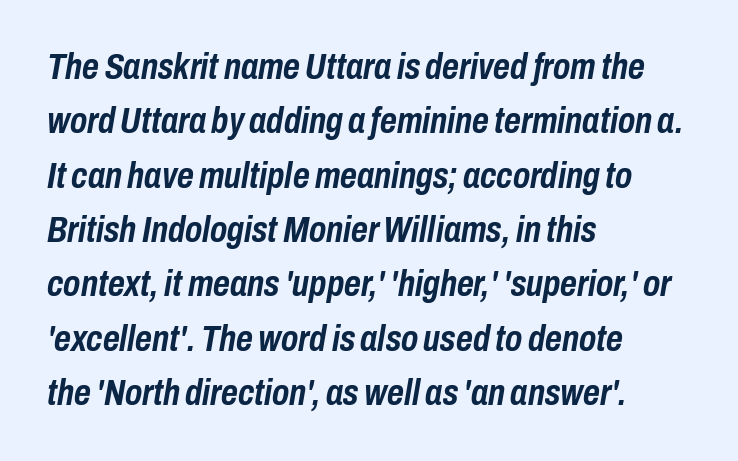
The image shows 36 px semibold, condensed type, italic (leaning right); set left-aligned, normal line spacing (1.51x), normal letter spacing, not underlined; low stroke contrast and a medium x-height.
